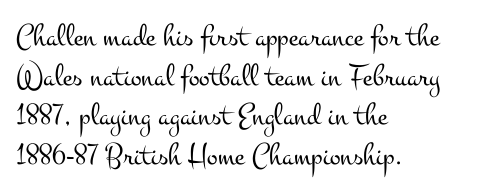
Summary of weight: not heavy and not bold. These lines stack with their left ends in a neat column.
